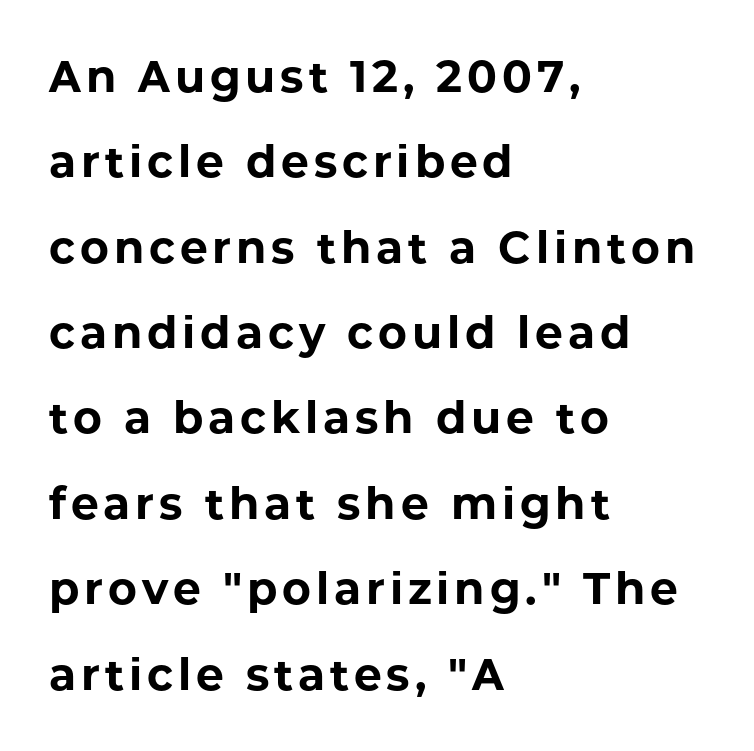
{"serif": "no", "italic": "no", "bold": "yes", "weight": "bold", "width": "normal", "stroke_contrast": "low", "x_height": "medium", "monospaced": "no", "underline": "no", "align": "left", "line_spacing": "loose", "line_spacing_ratio": 1.94, "glyph_px": 44}
